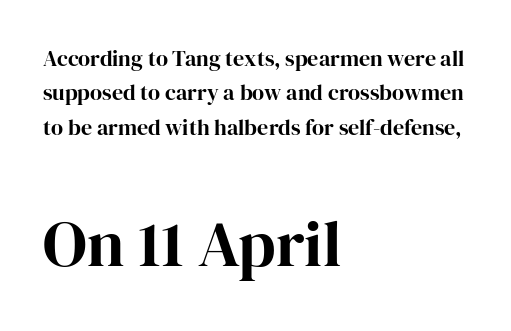
Which chunk is bigger? The second one — the bottom block dwarfs the top. Is the block centered? No — it sits flush against the left margin. Letter spacing: default. The typography opts for an upright posture over an oblique one.
